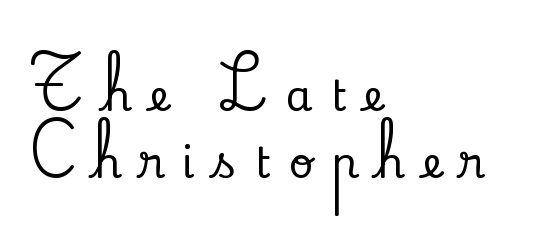
{"serif": "yes", "italic": "no", "width": "normal", "stroke_contrast": "low", "x_height": "small", "monospaced": "no", "underline": "no", "align": "left", "line_spacing": "normal", "line_spacing_ratio": 1.55, "letter_spacing": "wide", "letter_spacing_em": 0.41, "glyph_px": 43}
